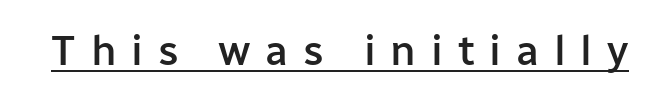
Varying glyph widths throughout — classic text-font behaviour. Emphasis is given by a line drawn under the lettering. There is plenty of visible air inserted between adjacent glyphs. Examine the stroke ends and you'll find no serifs.
